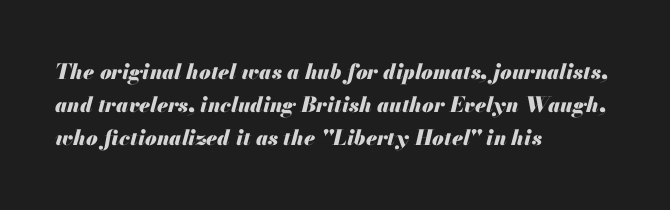
Q: Is the text bold? A: Yes.
Q: Is the text italic (slanted)? A: Yes, it leans right by about 13 degrees.
Q: Is the text underlined? A: No.
Q: How is the paragraph aligned? A: Left-aligned.
Q: Is the spacing between letters normal or unusually wide? A: Normal.
Q: Is the spacing between lines tight, normal or loose? A: Normal.
